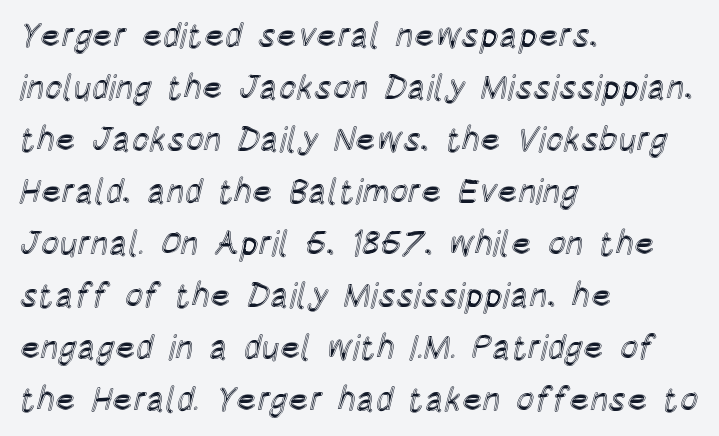
{"width": "condensed", "x_height": "large", "monospaced": "no", "underline": "no", "align": "left", "line_spacing": "normal", "line_spacing_ratio": 1.53, "letter_spacing": "normal", "letter_spacing_em": 0.0, "glyph_px": 34}
